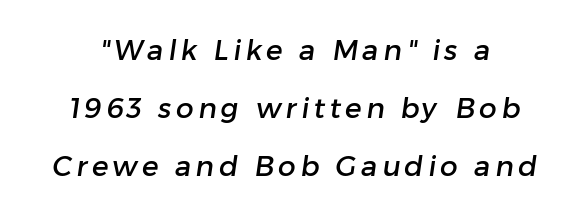
The image shows 28 px sans-serif type; set loose line spacing (2.08x), not underlined; low stroke contrast and a medium x-height.
